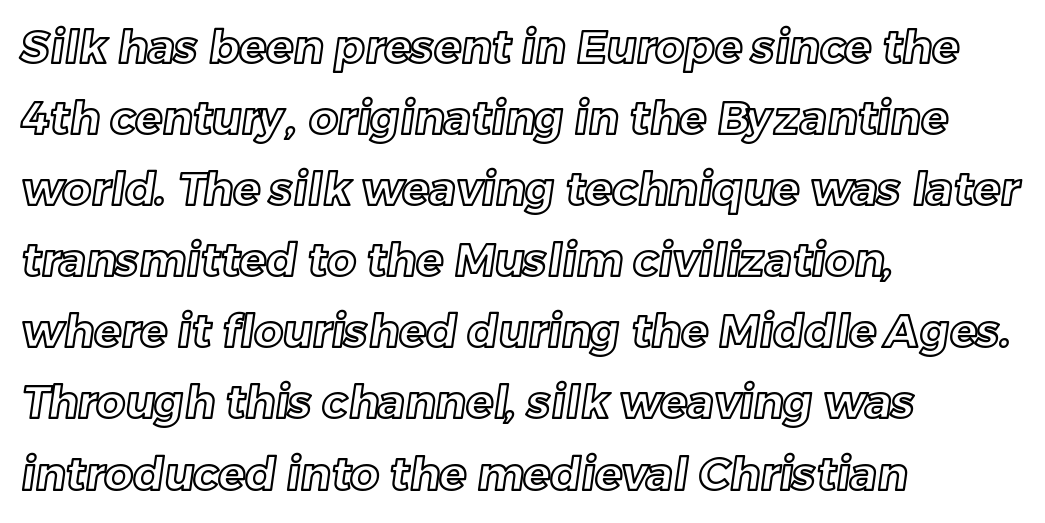
The image shows 45 px text type; set left-aligned, normal line spacing (1.58x), normal letter spacing, not underlined; a medium x-height.
